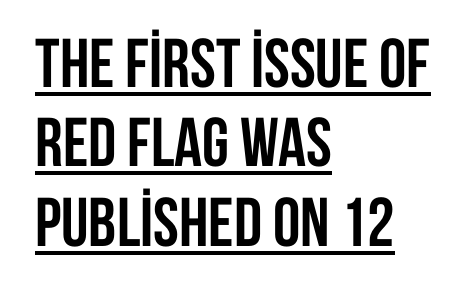
Think of a printed novel: that variable character pitch is what you see here. Every letter is thick-stroked: bold, no question. Each letter's strokes conclude bluntly, with no projecting serifs. Compared with typical paragraphs, the rows here are closer together. Has an underline been added? It has.
